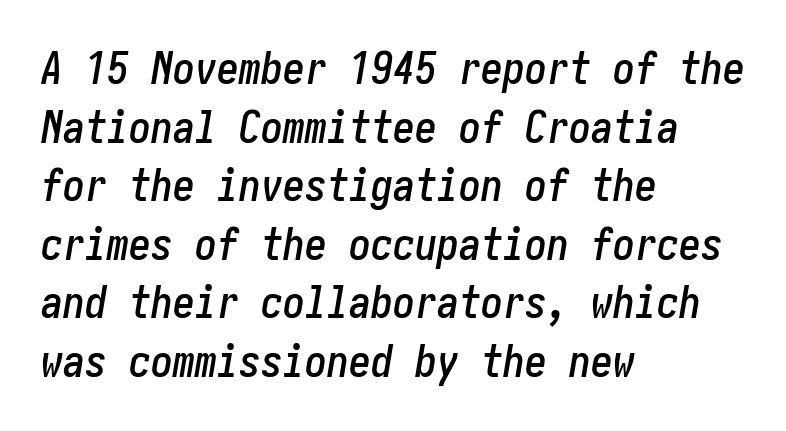
{"italic": "yes", "lean": "right", "slant_degrees": 10, "width": "condensed", "stroke_contrast": "low", "x_height": "medium", "underline": "no", "align": "left", "line_spacing": "normal", "line_spacing_ratio": 1.33, "letter_spacing": "normal", "letter_spacing_em": 0.0, "glyph_px": 44}
